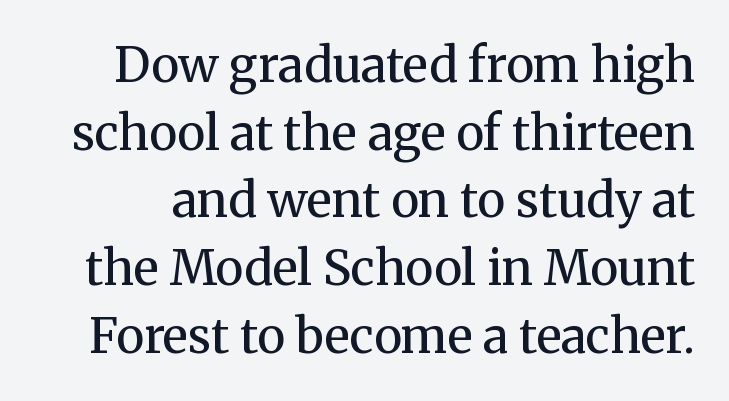
Check under the words: just untouched page. Vertically, the passage feels balanced, rows spaced as you'd expect. On a weight scale, this lands at 450 or below. The passage shown is typeset with a serif family.
